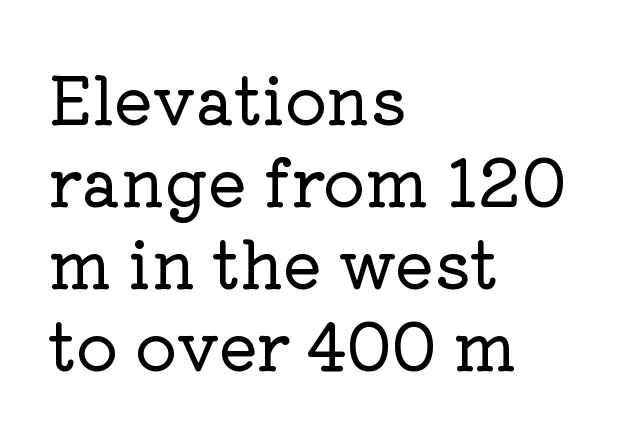
{"serif": "yes", "italic": "no", "width": "normal", "stroke_contrast": "low", "x_height": "medium", "monospaced": "no", "underline": "no", "align": "left", "line_spacing": "normal", "line_spacing_ratio": 1.26, "letter_spacing": "normal", "letter_spacing_em": 0.0, "glyph_px": 65}
